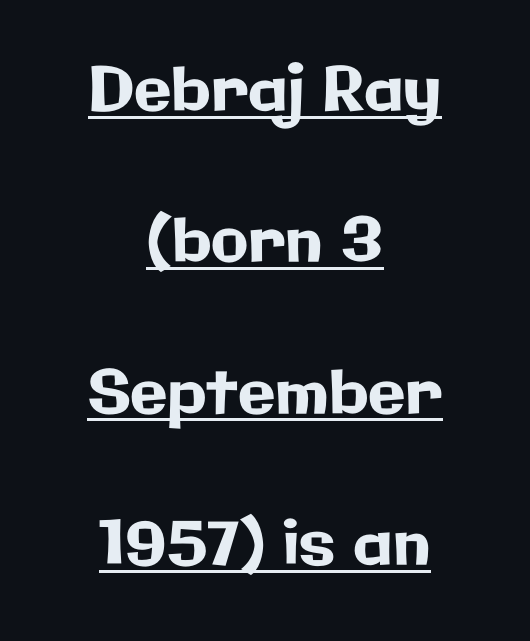
Q: Is the text italic (slanted)? A: No, it is upright.
Q: Is the typeface a serif or a sans-serif typeface? A: Sans-serif.
Q: Is the text underlined? A: Yes.
Q: How is the paragraph aligned? A: Centered.
Q: Is the spacing between letters normal or unusually wide? A: Normal.
Q: Is the spacing between lines tight, normal or loose? A: Loose.
Q: Width (condensed, normal, or wide)? A: Normal.
Q: Stroke contrast? A: Low.
Q: x-height? A: Medium.
Q: Monospaced? A: No.
